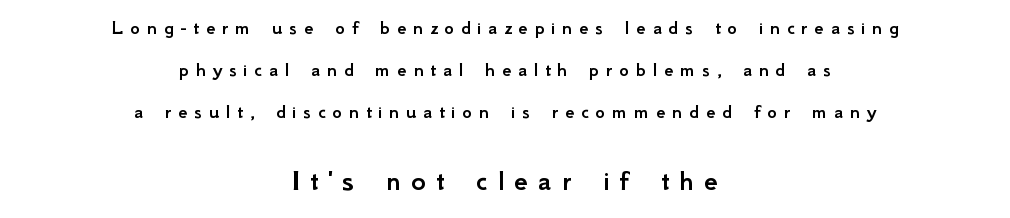
The image shows 31 px sans-serif type, upright; set centered, loose line spacing (1.99x), unusually wide letter spacing (+0.32 em), not underlined; the second (bottom) block is 1.48x larger; low stroke contrast and a small x-height.
